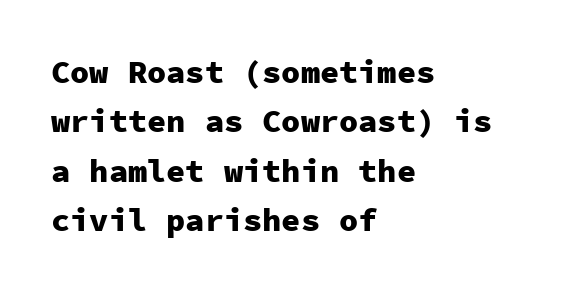
The block of text has a typical density, with ordinary space between rows. Look at the tracking — it's just the regular setting, nothing added. This sample uses a sans-serif face. The axis of the letterforms is exactly vertical.
